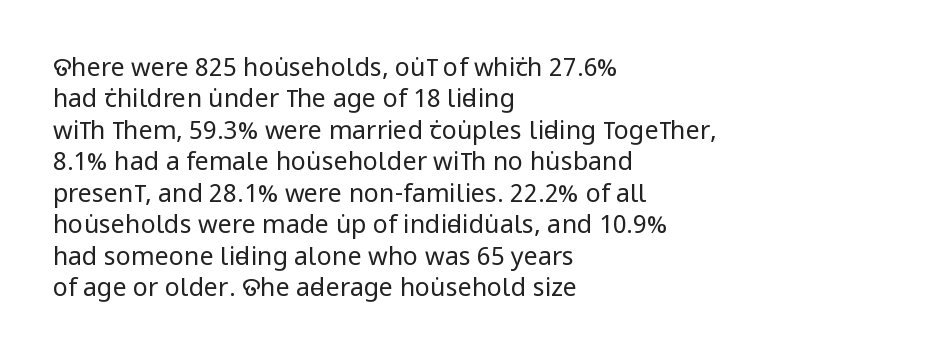
Q: Is the text bold? A: No.
Q: Is the text italic (slanted)? A: No, it is upright.
Q: Is the text underlined? A: No.
Q: How is the paragraph aligned? A: Left-aligned.
Q: Is the spacing between letters normal or unusually wide? A: Normal.
Q: Is the spacing between lines tight, normal or loose? A: Normal.
